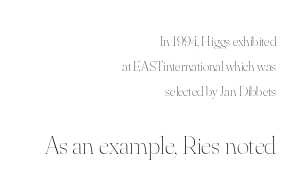
No letter is thick-stroked: the sample isn't bold. The lower block of text is set noticeably larger than the block above it. Beneath every word, the page is bare. Line endings align vertically; line beginnings do not. Notice how the stems are strictly vertical — no italics here. You could call the tracking neutral — neither tight nor loose.
